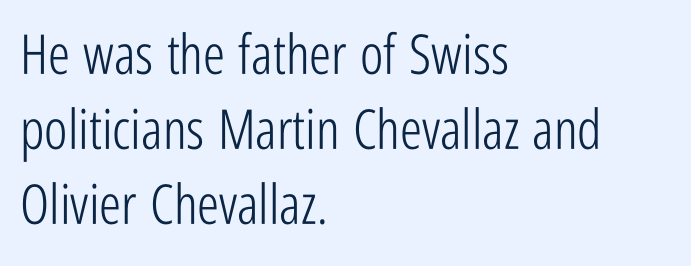
Q: Is the text bold? A: No.
Q: Is the text italic (slanted)? A: No, it is upright.
Q: Is the typeface a serif or a sans-serif typeface? A: Sans-serif.
Q: Is the text underlined? A: No.
Q: How is the paragraph aligned? A: Left-aligned.
Q: Is the spacing between letters normal or unusually wide? A: Normal.
Q: Is the spacing between lines tight, normal or loose? A: Normal.
Q: Width (condensed, normal, or wide)? A: Condensed.
Q: Stroke contrast? A: Low.
Q: x-height? A: Medium.
Q: Monospaced? A: No.
